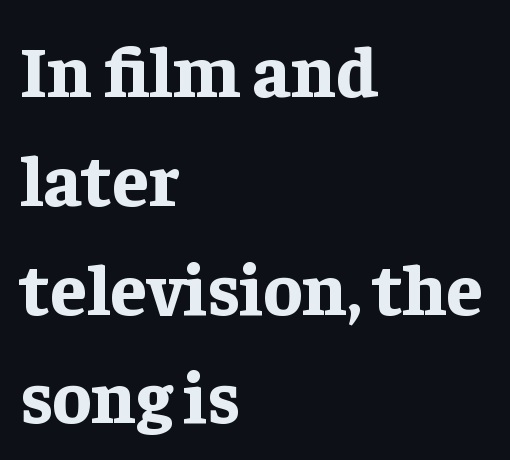
The passage shown is typed in a proportional face where columns would drift. Underline: absent. Serifs: yes, visible at the terminals of the letterforms. Caption: bold face, heavy strokes. Tracking value appears to be zero — textbook default spacing.
